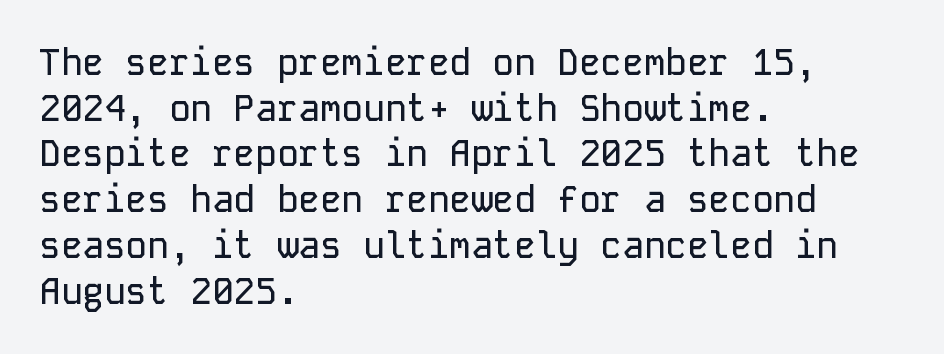
Q: Is the text italic (slanted)? A: No, it is upright.
Q: Is the typeface a serif or a sans-serif typeface? A: Sans-serif.
Q: Is the text underlined? A: No.
Q: How is the paragraph aligned? A: Left-aligned.
Q: Is the spacing between letters normal or unusually wide? A: Normal.
Q: Is the spacing between lines tight, normal or loose? A: Normal.
Q: Width (condensed, normal, or wide)? A: Normal.
Q: Stroke contrast? A: Low.
Q: x-height? A: Medium.
Q: Monospaced? A: Yes.
